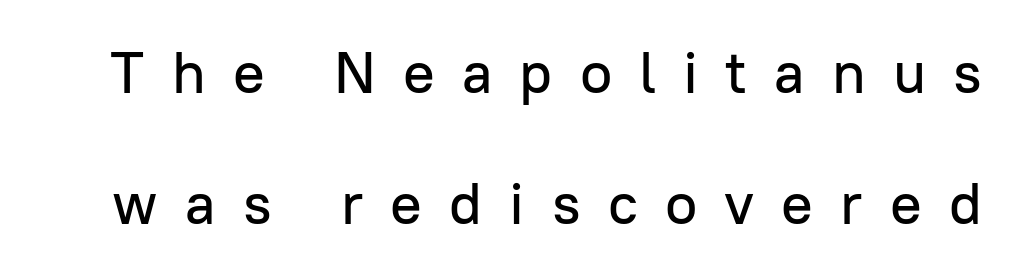
{"serif": "no", "italic": "no", "width": "normal", "stroke_contrast": "low", "x_height": "medium", "monospaced": "no", "underline": "no", "line_spacing": "loose", "line_spacing_ratio": 2.22, "letter_spacing": "wide", "letter_spacing_em": 0.46, "glyph_px": 59}
